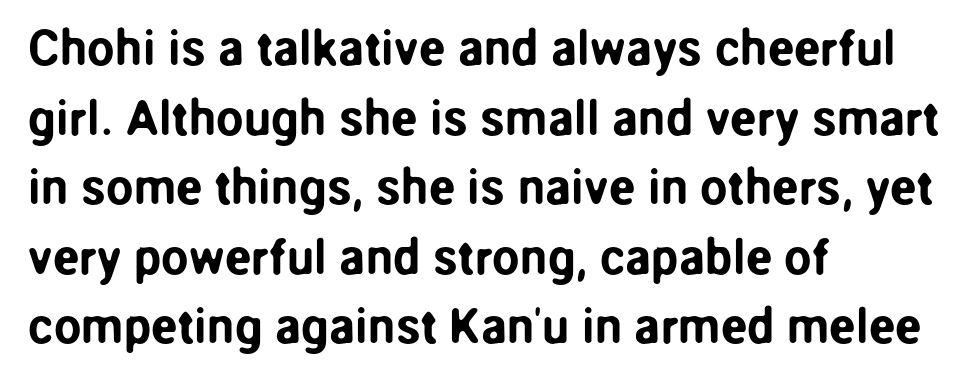
Tracking value appears to be zero — textbook default spacing. In terms of posture, this sample is upright. Think of a printed novel: that variable character pitch is what you see here. Examine the stroke ends and you'll find no serifs. Does the leading feel generous? No, just average. Clear beneath every line of the passage.
